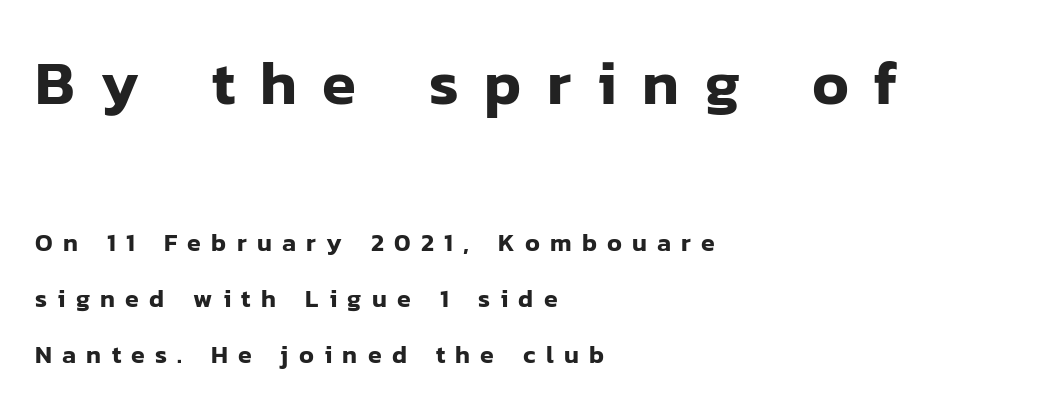
Q: Is the text italic (slanted)? A: No, it is upright.
Q: Is the typeface a serif or a sans-serif typeface? A: Sans-serif.
Q: Is the text underlined? A: No.
Q: How is the paragraph aligned? A: Left-aligned.
Q: Is the spacing between letters normal or unusually wide? A: Unusually wide.
Q: Is the spacing between lines tight, normal or loose? A: Loose.
Q: Which block of text is set in a larger size, the first (top) or the second (bottom)? A: The first (top) one.
Q: Width (condensed, normal, or wide)? A: Normal.
Q: Stroke contrast? A: Low.
Q: x-height? A: Medium.
Q: Monospaced? A: No.
